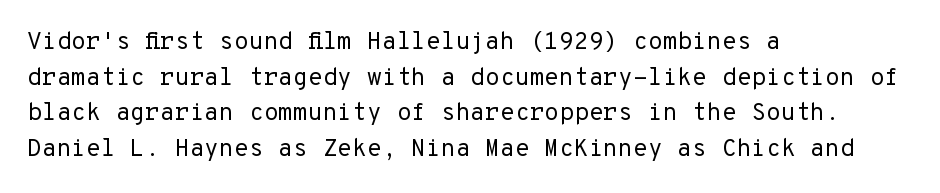
Q: Is the text bold? A: No.
Q: Is the text italic (slanted)? A: No, it is upright.
Q: Is the text underlined? A: No.
Q: How is the paragraph aligned? A: Left-aligned.
Q: Is the spacing between letters normal or unusually wide? A: Normal.
Q: Is the spacing between lines tight, normal or loose? A: Normal.
